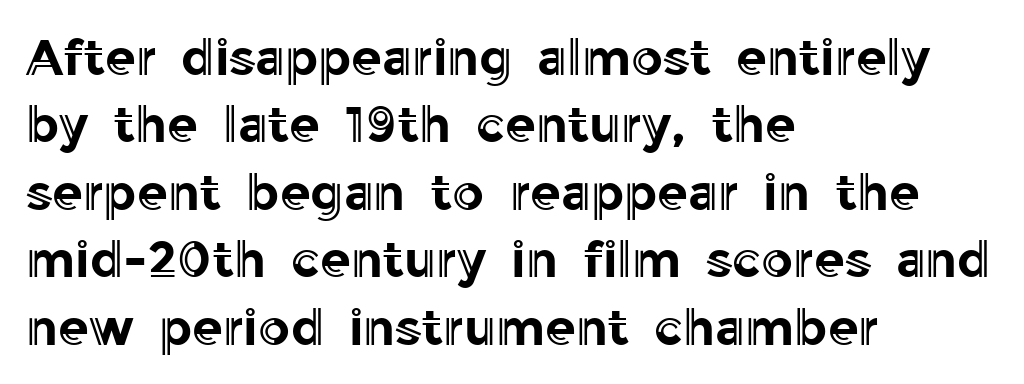
{"italic": "no", "width": "normal", "x_height": "medium", "monospaced": "no", "underline": "no", "align": "left", "line_spacing": "normal", "line_spacing_ratio": 1.35, "letter_spacing": "normal", "letter_spacing_em": 0.0, "glyph_px": 50}
